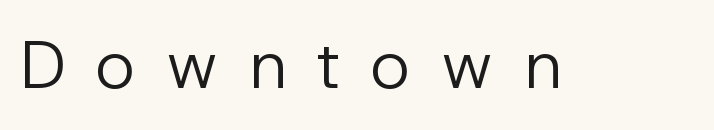
The letterforms sit at book weight or below. The rendering uses natural spacing where letterforms have individual widths. Clear beneath every line of the passage. You could only call the tracking loose — the letters float apart. Posture: upright roman.
